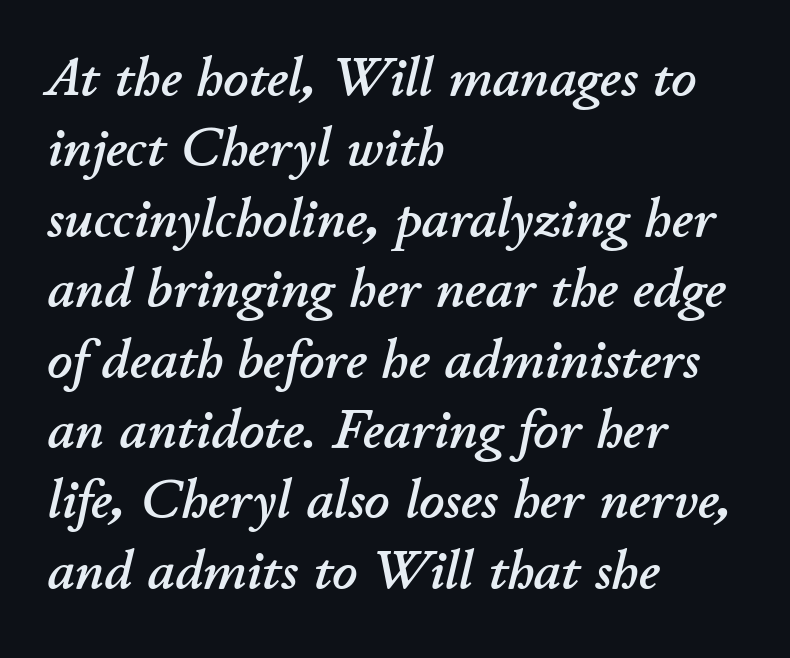
The string is rendered with underlining switched off. Note the varied advance widths — an 'i' is clearly narrower than an 'm'. Is the block centered? No — it sits flush against the left margin. The whole block is typeset with a tilt. Honestly, the letter spacing is just normal — you wouldn't notice it. Normally led — the rows are evenly, conventionally spaced.
